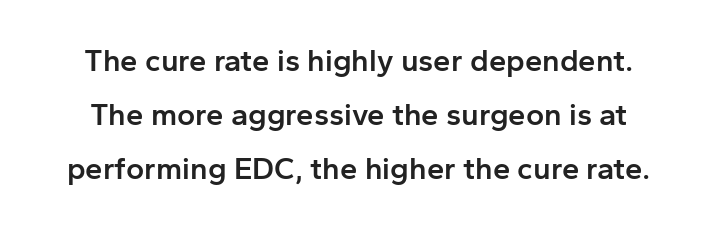
The image shows 31 px semibold sans-serif type, upright; set line spacing 1.75x, normal letter spacing, not underlined; low stroke contrast and a medium x-height.
